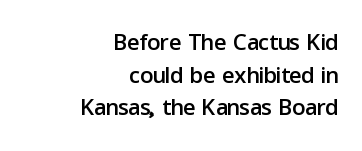
{"serif": "no", "italic": "no", "width": "normal", "stroke_contrast": "low", "x_height": "medium", "monospaced": "no", "underline": "no", "align": "right", "line_spacing": "tight", "line_spacing_ratio": 0.99, "letter_spacing": "normal", "letter_spacing_em": 0.0, "glyph_px": 33}
